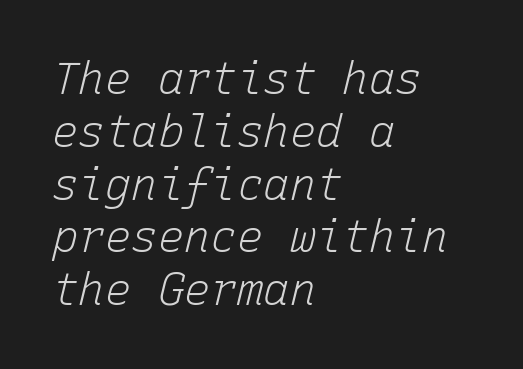
Q: Is the text bold? A: No.
Q: Is the text italic (slanted)? A: Yes, it leans right by about 15 degrees.
Q: Is the text underlined? A: No.
Q: How is the paragraph aligned? A: Left-aligned.
Q: Is the spacing between letters normal or unusually wide? A: Normal.
Q: Width (condensed, normal, or wide)? A: Normal.
Q: Stroke contrast? A: Low.
Q: x-height? A: Medium.
Q: Monospaced? A: Yes.
